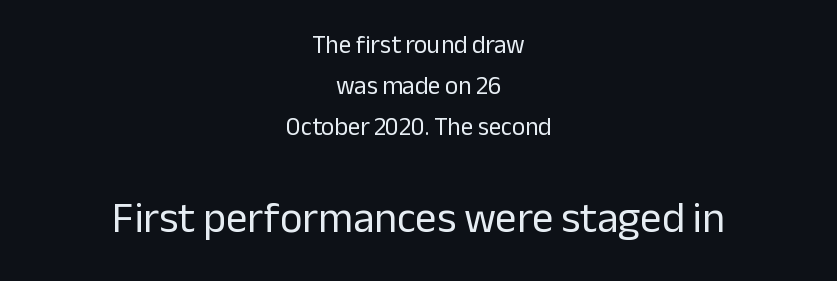
{"serif": "no", "italic": "no", "bold": "no", "weight": "regular", "width": "normal", "stroke_contrast": "low", "x_height": "medium", "monospaced": "no", "underline": "no", "align": "center", "line_spacing": "normal", "line_spacing_ratio": 1.64, "letter_spacing": "normal", "letter_spacing_em": 0.0, "larger_block": "second", "size_ratio": 1.72, "glyph_px": 43}
